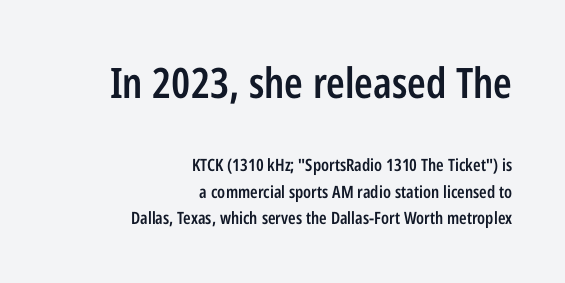
The designer went with a sans here, leaving each stem footless. Notice how the passage keeps a crisp vertical edge on the right only. If you drew a line through each stem, it would be perfectly vertical. The composition opens big and finishes small. How are the letters spaced? Ordinarily, with no added tracking.
